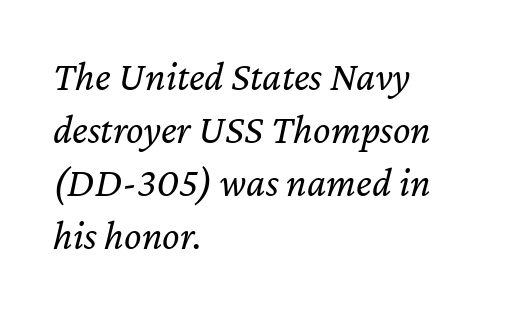
{"italic": "yes", "lean": "right", "slant_degrees": 12, "bold": "no", "weight": "regular", "width": "normal", "stroke_contrast": "low", "x_height": "medium", "monospaced": "no", "underline": "no", "align": "left", "line_spacing": "normal", "line_spacing_ratio": 1.29, "letter_spacing": "normal", "letter_spacing_em": 0.0, "glyph_px": 41}
